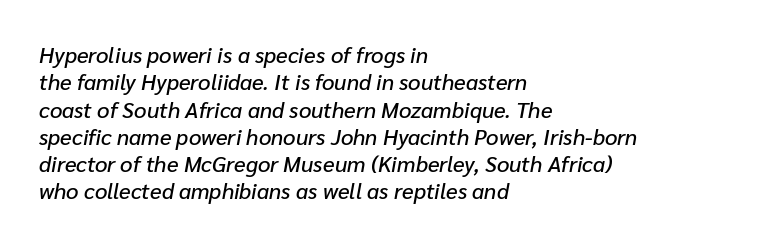
The image shows 22 px text type, italic (leaning right); set left-aligned, line spacing 1.24x, normal letter spacing, not underlined.
